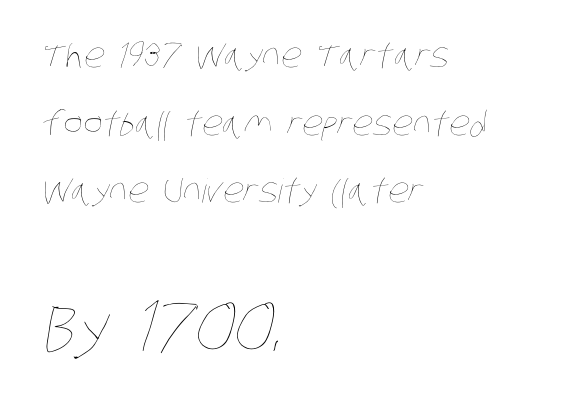
This sample has the flowing, uneven cadence of proportional lettering. Decoration check: the copy has no underline. The line-height multiplier appears high, well above default. This reads as an unemphasized weight, regular at the heaviest. Every row of glyphs begins at an identical x-position on the left.
